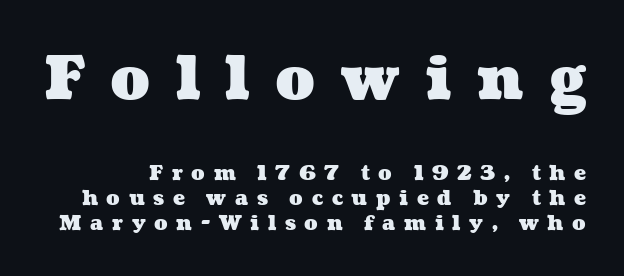
The image shows 59 px heavy, wide type; set normal line spacing (1.25x), unusually wide letter spacing (+0.43 em), not underlined; the first (top) block is 2.95x larger; medium stroke contrast and a medium x-height.
